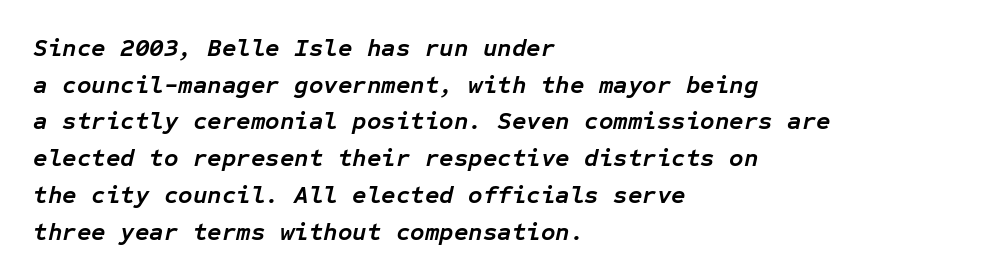
Quick note: underline off. Typeset ragged right — the left edge is the straight one. You can tell it's italic because the verticals aren't actually vertical. This rendering leaves character spacing at its baseline value.
